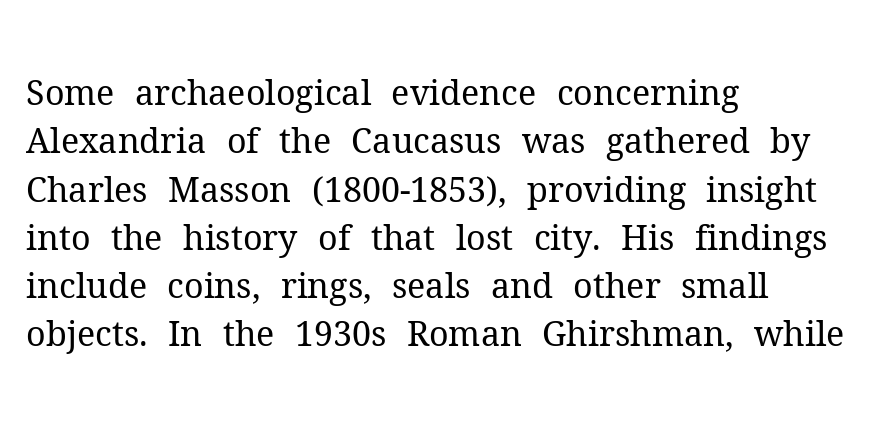
The image shows 34 px regular-weight serif type, upright; set left-aligned, normal line spacing (1.42x), normal letter spacing, not underlined; medium stroke contrast and a medium x-height.
